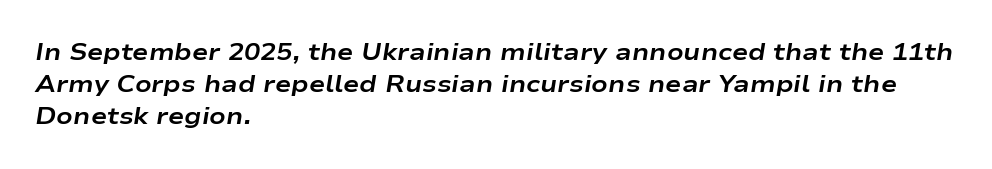
The image shows 24 px bold type, italic (leaning right); set left-aligned, normal line spacing (1.34x), normal letter spacing, not underlined.
